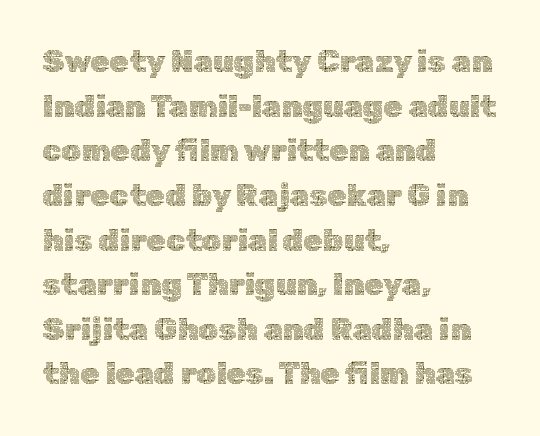
Q: Is the text bold? A: No.
Q: Is the text italic (slanted)? A: No, it is upright.
Q: Is the text underlined? A: No.
Q: How is the paragraph aligned? A: Left-aligned.
Q: Is the spacing between letters normal or unusually wide? A: Normal.
Q: Is the spacing between lines tight, normal or loose? A: Normal.
Q: Width (condensed, normal, or wide)? A: Normal.
Q: x-height? A: Medium.
Q: Monospaced? A: No.
